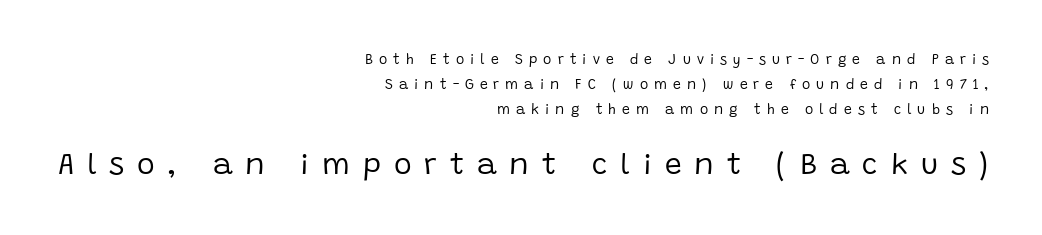
The image shows 30 px regular-weight sans-serif type, upright; set right-aligned, line spacing 1.78x, unusually wide letter spacing (+0.43 em), not underlined; the second (bottom) block is 2.14x larger; low stroke contrast and a large x-height.
